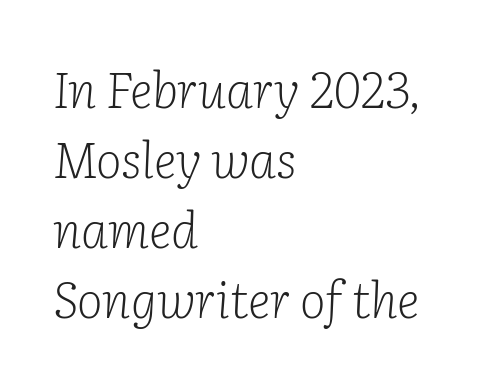
{"serif": "yes", "italic": "yes", "lean": "right", "slant_degrees": 2, "bold": "no", "weight": "light", "width": "normal", "stroke_contrast": "low", "x_height": "medium", "monospaced": "no", "underline": "no", "align": "left", "line_spacing": "normal", "line_spacing_ratio": 1.43, "letter_spacing": "normal", "letter_spacing_em": 0.0, "glyph_px": 49}
